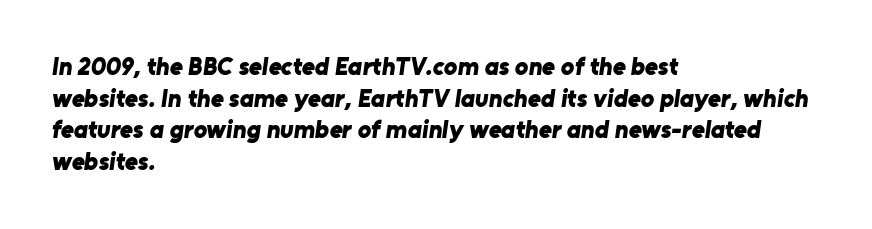
{"bold": "yes", "underline": "no", "align": "left", "line_spacing": "normal", "line_spacing_ratio": 1.27, "letter_spacing": "normal", "letter_spacing_em": 0.0, "glyph_px": 25}
